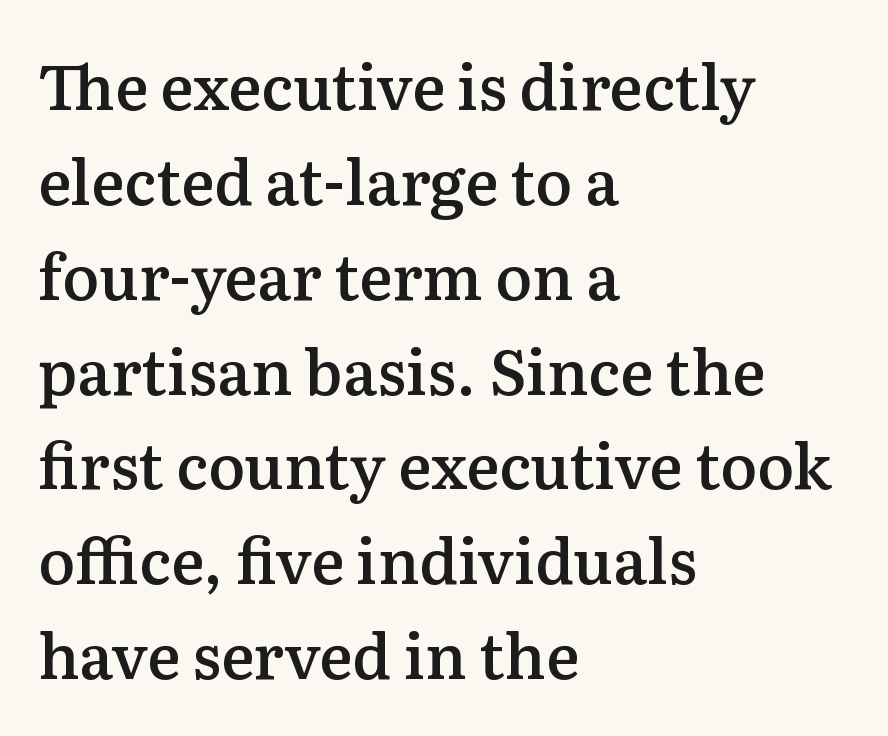
Q: Is the text bold? A: Semi-bold.
Q: Is the text italic (slanted)? A: No, it is upright.
Q: Is the typeface a serif or a sans-serif typeface? A: Serif.
Q: Is the text underlined? A: No.
Q: How is the paragraph aligned? A: Left-aligned.
Q: Is the spacing between letters normal or unusually wide? A: Normal.
Q: Is the spacing between lines tight, normal or loose? A: Normal.
Q: Width (condensed, normal, or wide)? A: Normal.
Q: Stroke contrast? A: Medium.
Q: x-height? A: Medium.
Q: Monospaced? A: No.
